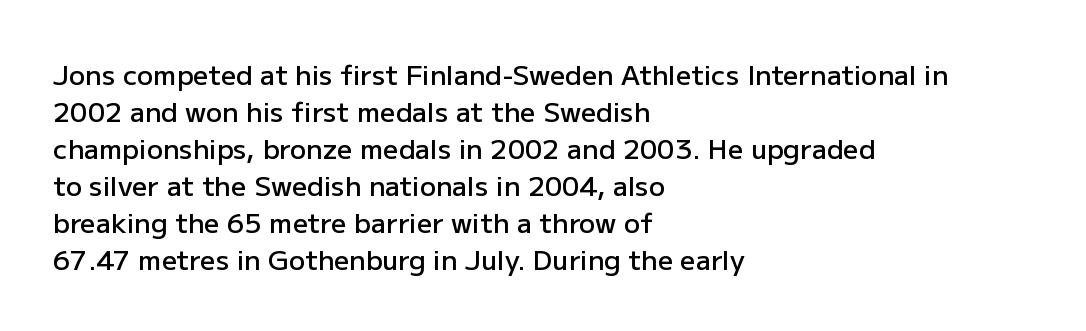
The image shows 27 px text type, upright; set left-aligned, normal line spacing (1.37x), normal letter spacing, not underlined.
